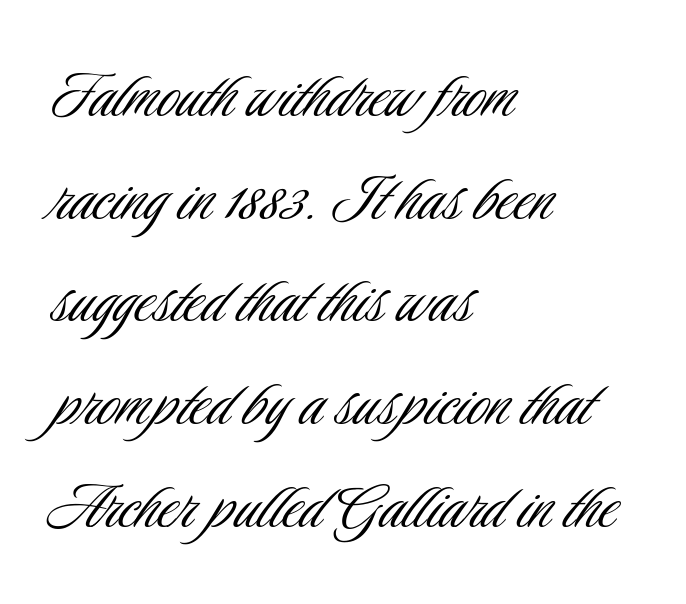
Notice how descenders clear the ascenders below comfortably — that's standard leading. The letters sit at their default tracking, neither squeezed nor spread. Lines of text with bare space underneath. Each letter's strokes conclude bluntly, with no projecting serifs. This is not heavy type; no bold has been used.
